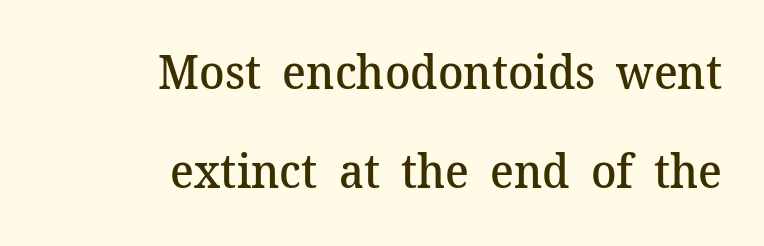
Q: Is the text bold? A: Semi-bold.
Q: Is the text italic (slanted)? A: No, it is upright.
Q: Is the typeface a serif or a sans-serif typeface? A: Serif.
Q: Is the text underlined? A: No.
Q: How is the paragraph aligned? A: Right-aligned.
Q: Is the spacing between letters normal or unusually wide? A: Normal.
Q: Is the spacing between lines tight, normal or loose? A: Loose.
Q: Width (condensed, normal, or wide)? A: Normal.
Q: Stroke contrast? A: Medium.
Q: x-height? A: Medium.
Q: Monospaced? A: No.
